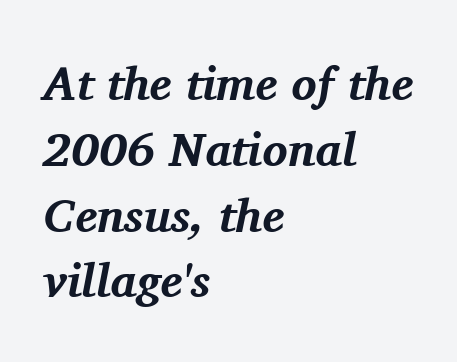
{"serif": "yes", "italic": "yes", "lean": "right", "slant_degrees": 11, "bold": "yes", "weight": "bold", "width": "normal", "stroke_contrast": "medium", "x_height": "medium", "monospaced": "no", "underline": "no", "align": "left", "line_spacing": "normal", "line_spacing_ratio": 1.4, "letter_spacing": "normal", "letter_spacing_em": 0.0, "glyph_px": 47}
